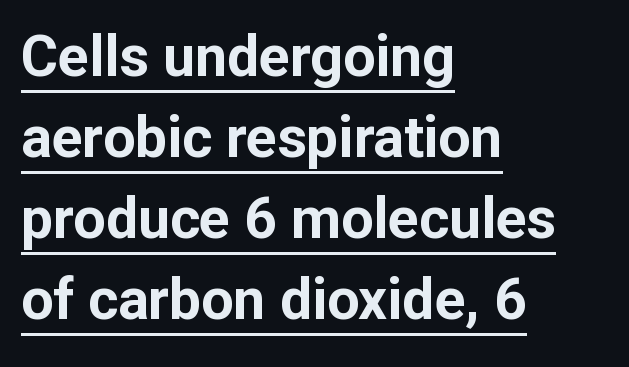
The image shows 57 px bold sans-serif type, upright; set left-aligned, normal line spacing (1.42x), normal letter spacing, underlined; low stroke contrast and a medium x-height.
